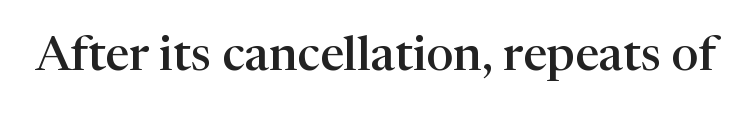
These lines are composed in type with serifs. The characters look somewhat weighty, a semibold short of true bold. Characters follow at the spacing the type designer built in. The baseline area is clear.
